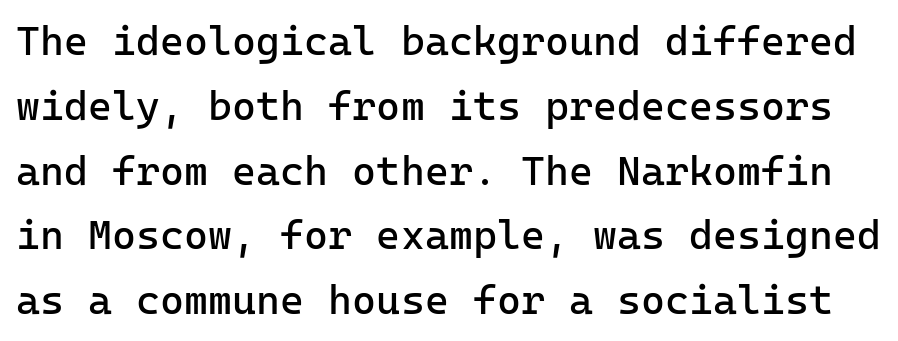
{"serif": "no", "italic": "no", "bold": "no", "weight": "regular", "width": "normal", "stroke_contrast": "low", "x_height": "medium", "monospaced": "yes", "underline": "no", "line_spacing": "normal", "line_spacing_ratio": 1.58, "letter_spacing": "normal", "letter_spacing_em": 0.0, "glyph_px": 41}
